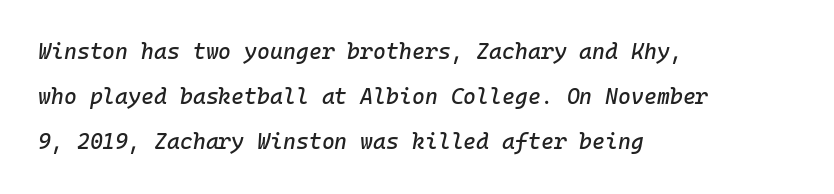
Anything drawn beneath the words? Only blank space. The letterforms sit shoulder to shoulder at normal distance. These lines are set flush left with a ragged right edge. Every character sits at an angle, as italics do.
